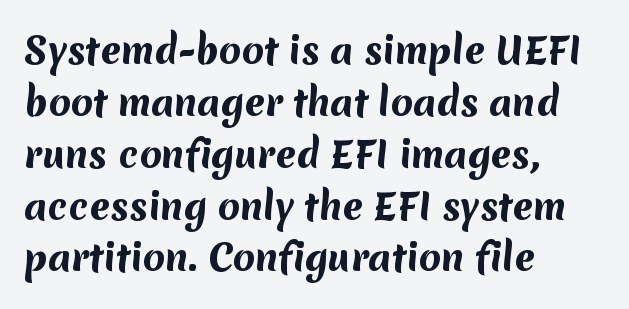
Q: Is the text bold? A: Yes.
Q: Is the typeface a serif or a sans-serif typeface? A: Sans-serif.
Q: Is the text underlined? A: No.
Q: How is the paragraph aligned? A: Left-aligned.
Q: Is the spacing between letters normal or unusually wide? A: Normal.
Q: Is the spacing between lines tight, normal or loose? A: Normal.
Q: Width (condensed, normal, or wide)? A: Normal.
Q: Stroke contrast? A: Medium.
Q: x-height? A: Medium.
Q: Monospaced? A: No.
